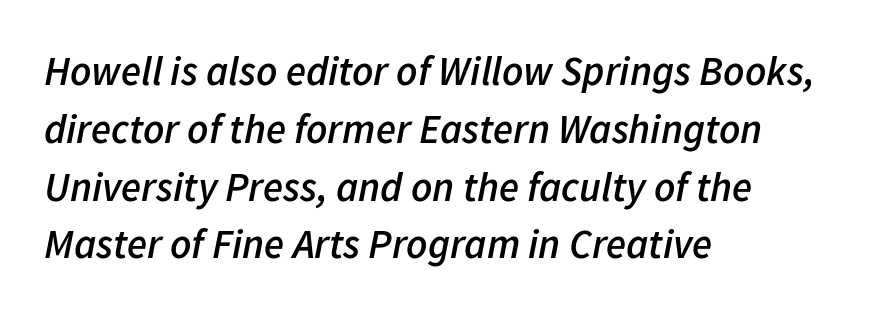
The letters sit at their default tracking, neither squeezed nor spread. Any mark beneath the type? The region is blank. Each letter keeps its own natural width here, so spacing adapts to shape. The vertical gap from one line to the next is medium. The compositor pushed each line to the left boundary.
